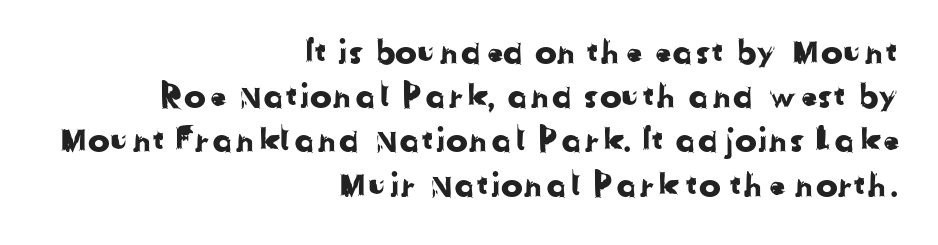
{"serif": "no", "width": "normal", "stroke_contrast": "low", "x_height": "medium", "monospaced": "no", "underline": "no", "align": "right", "line_spacing": "normal", "line_spacing_ratio": 1.34, "letter_spacing": "normal", "letter_spacing_em": 0.0, "glyph_px": 33}
